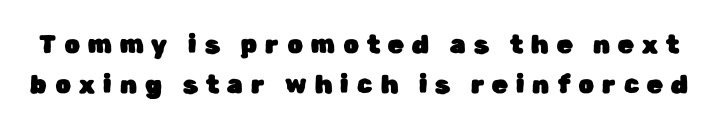
{"italic": "no", "underline": "no", "line_spacing": "normal", "line_spacing_ratio": 1.61, "letter_spacing": "wide", "letter_spacing_em": 0.33, "glyph_px": 25}
